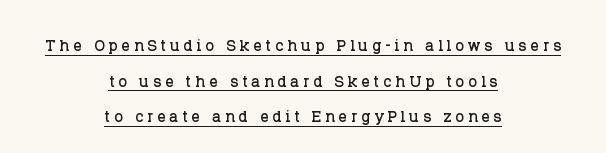
Q: Is the text italic (slanted)? A: No, it is upright.
Q: Is the text underlined? A: Yes.
Q: How is the paragraph aligned? A: Centered.
Q: Is the spacing between lines tight, normal or loose? A: Normal.
